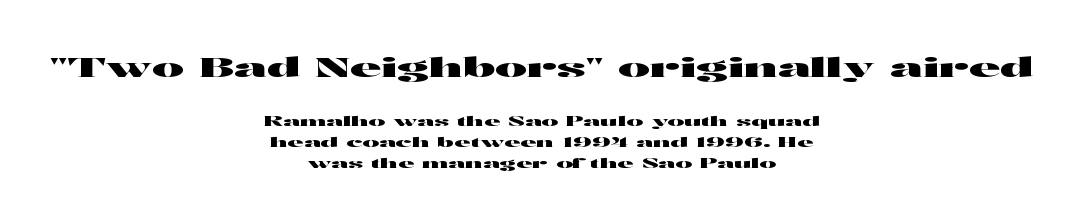
{"italic": "no", "underline": "no", "align": "center", "line_spacing": "normal", "line_spacing_ratio": 1.52, "letter_spacing": "normal", "letter_spacing_em": 0.0, "larger_block": "first", "size_ratio": 1.93, "glyph_px": 27}
